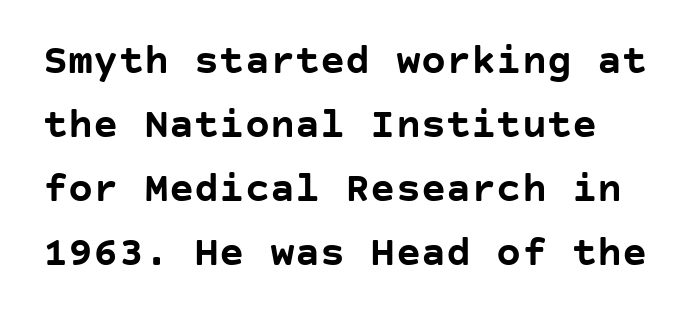
The font's upright variant was chosen for this text. Interline gaps are of average width in this sample. How are the letters spaced? Ordinarily, with no added tracking. These lines are composed in type without serifs. The specimen omits any rule beneath the text block's lines.
